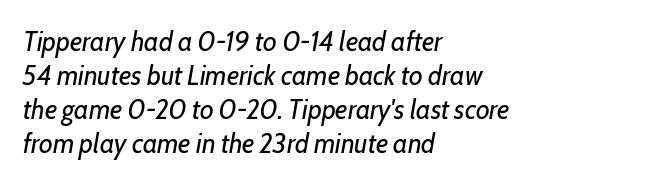
{"italic": "yes", "lean": "right", "slant_degrees": 10, "bold": "no", "weight": "regular", "width": "condensed", "stroke_contrast": "low", "x_height": "medium", "monospaced": "no", "underline": "no", "align": "left", "line_spacing_ratio": 1.21, "letter_spacing": "normal", "letter_spacing_em": 0.0, "glyph_px": 28}
